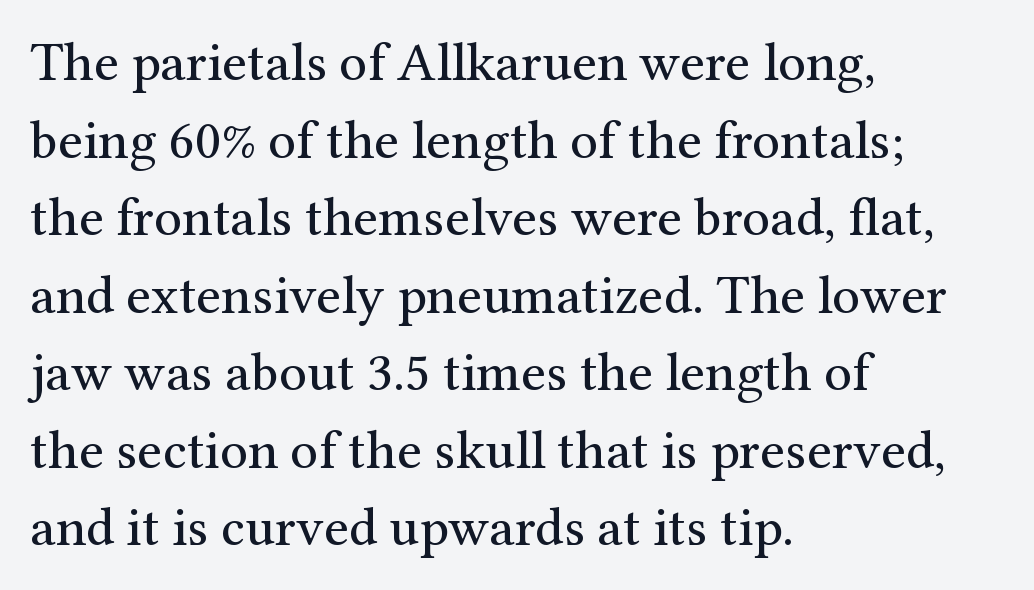
{"serif": "yes", "italic": "no", "bold": "no", "weight": "regular", "width": "normal", "stroke_contrast": "medium", "x_height": "medium", "monospaced": "no", "underline": "no", "align": "left", "line_spacing": "normal", "line_spacing_ratio": 1.41, "letter_spacing": "normal", "letter_spacing_em": 0.0, "glyph_px": 55}
